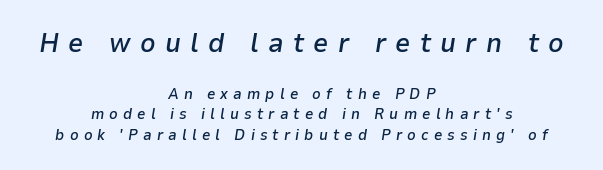
Q: Is the text bold? A: Semi-bold.
Q: Is the text italic (slanted)? A: Yes, it leans right by about 9 degrees.
Q: Is the text underlined? A: No.
Q: How is the paragraph aligned? A: Centered.
Q: Is the spacing between letters normal or unusually wide? A: Unusually wide.
Q: Is the spacing between lines tight, normal or loose? A: Normal.
Q: Which block of text is set in a larger size, the first (top) or the second (bottom)? A: The first (top) one.
